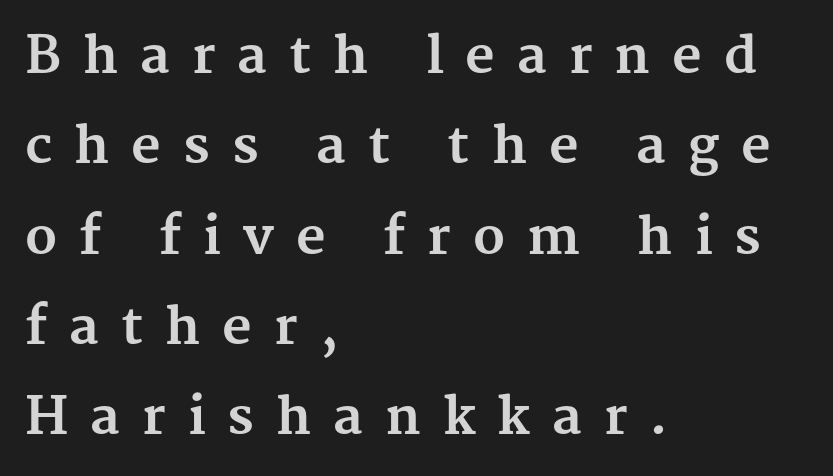
Q: Is the text bold? A: Yes.
Q: Is the text italic (slanted)? A: No, it is upright.
Q: Is the typeface a serif or a sans-serif typeface? A: Serif.
Q: Is the text underlined? A: No.
Q: How is the paragraph aligned? A: Left-aligned.
Q: Is the spacing between letters normal or unusually wide? A: Unusually wide.
Q: Width (condensed, normal, or wide)? A: Normal.
Q: Stroke contrast? A: Medium.
Q: x-height? A: Medium.
Q: Monospaced? A: No.
